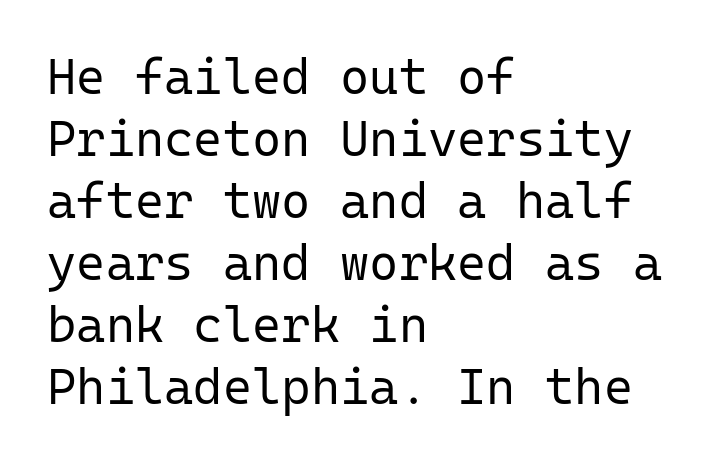
Think of a typewriter: that constant character pitch is what you see here. Reading down the block, your eye returns to a fixed left position each line. The specimen reads as upright at a glance. Summary of weight: not heavy and not bold. Examine the stroke ends and you'll find no serifs. Descender tails drop into unmarked territory.
